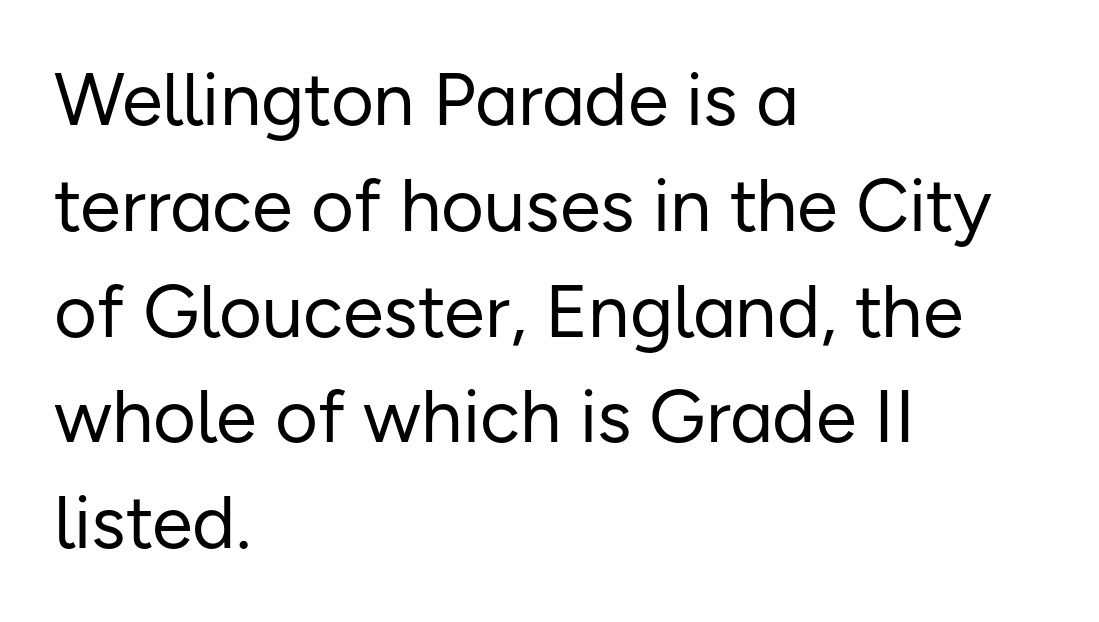
Descenders hang freely into open space. Inter-character spacing is left at the font's built-in metrics. Vertical stems look standard width or narrower in stroke. Unlike a traditional serif, this face leaves its strokes unadorned. Do the characters align in a grid? No, the font is proportional.
